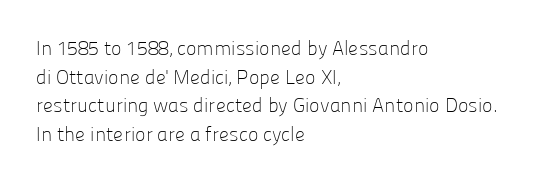
{"italic": "no", "bold": "no", "underline": "no", "align": "left", "line_spacing": "normal", "line_spacing_ratio": 1.43, "letter_spacing": "normal", "letter_spacing_em": 0.0, "glyph_px": 20}
